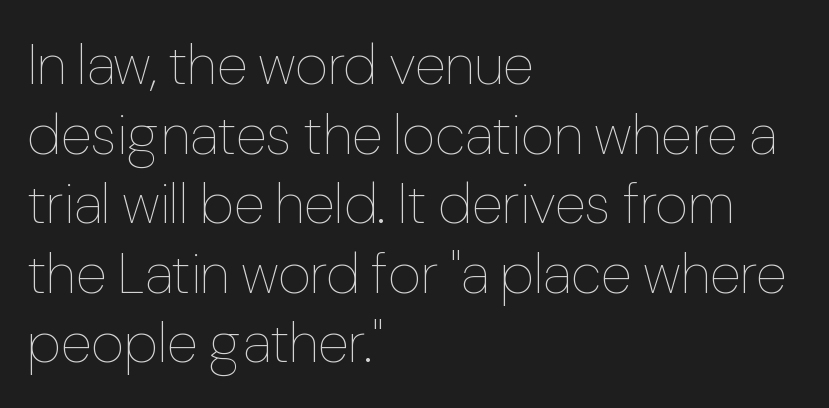
Q: Is the text bold? A: No.
Q: Is the text italic (slanted)? A: No, it is upright.
Q: Is the text underlined? A: No.
Q: How is the paragraph aligned? A: Left-aligned.
Q: Is the spacing between letters normal or unusually wide? A: Normal.
Q: Width (condensed, normal, or wide)? A: Normal.
Q: Stroke contrast? A: Low.
Q: x-height? A: Medium.
Q: Monospaced? A: No.
